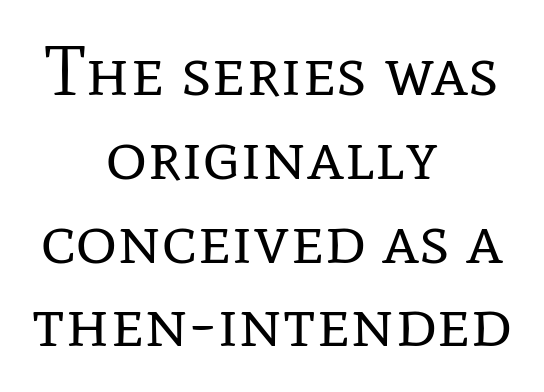
Q: Is the text bold? A: No.
Q: Is the text italic (slanted)? A: No, it is upright.
Q: Is the typeface a serif or a sans-serif typeface? A: Serif.
Q: Is the text underlined? A: No.
Q: How is the paragraph aligned? A: Centered.
Q: Is the spacing between letters normal or unusually wide? A: Normal.
Q: Width (condensed, normal, or wide)? A: Normal.
Q: Stroke contrast? A: Low.
Q: x-height? A: Medium.
Q: Monospaced? A: No.
